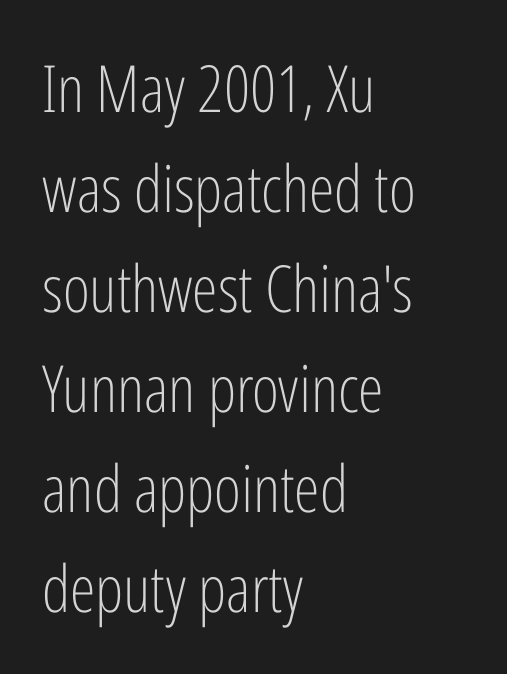
The image shows 65 px light, condensed sans-serif type, upright; set left-aligned, normal line spacing (1.54x), normal letter spacing, not underlined; low stroke contrast and a medium x-height.
